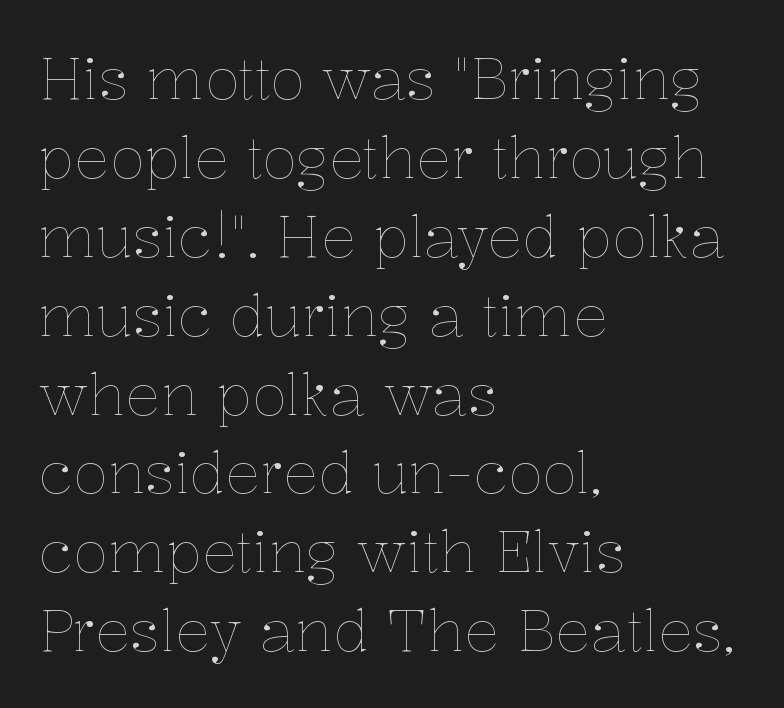
{"italic": "no", "bold": "no", "weight": "thin", "width": "normal", "stroke_contrast": "low", "x_height": "medium", "monospaced": "no", "underline": "no", "align": "left", "line_spacing": "normal", "line_spacing_ratio": 1.36, "letter_spacing": "normal", "letter_spacing_em": 0.0, "glyph_px": 58}
